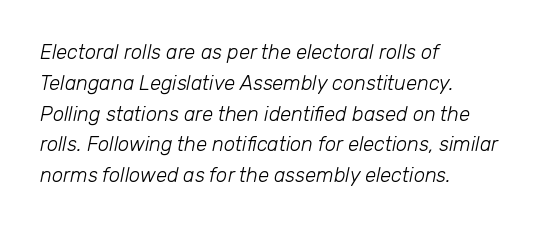
The image shows 20 px text type, italic (leaning right); set left-aligned, normal line spacing (1.54x), normal letter spacing, not underlined.
